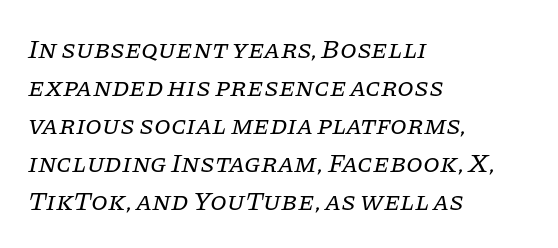
The space directly below the letters is spotless. Each word holds together tightly as a unit, with standard inter-letter gaps. The paragraph shown leans on its left margin. Vertical spacing — default. Weight: in the light-to-regular range. Tall strokes in this sample are angled rather than plumb.
